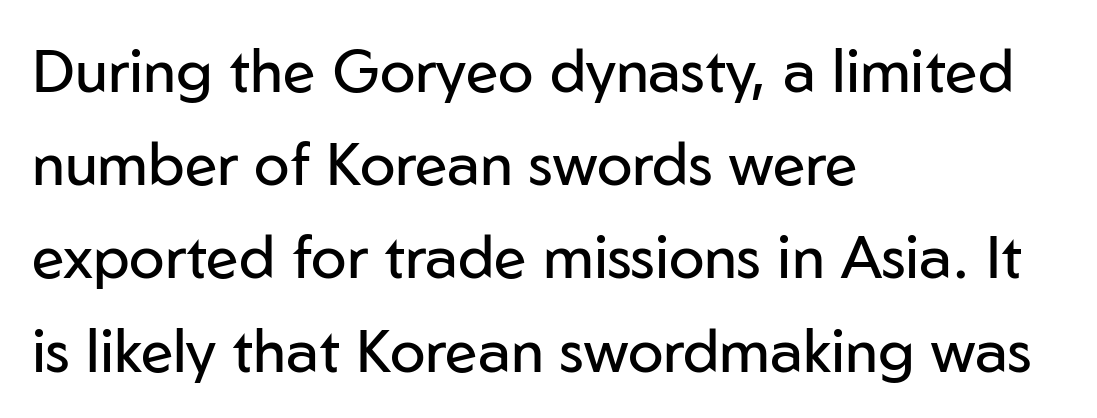
Q: Is the text bold? A: No.
Q: Is the text italic (slanted)? A: No, it is upright.
Q: Is the typeface a serif or a sans-serif typeface? A: Sans-serif.
Q: Is the text underlined? A: No.
Q: How is the paragraph aligned? A: Left-aligned.
Q: Is the spacing between letters normal or unusually wide? A: Normal.
Q: Is the spacing between lines tight, normal or loose? A: Normal.
Q: Width (condensed, normal, or wide)? A: Normal.
Q: Stroke contrast? A: Low.
Q: x-height? A: Medium.
Q: Monospaced? A: No.
